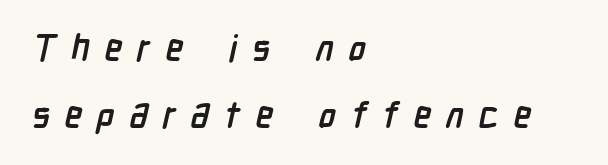
{"serif": "no", "bold": "yes", "weight": "semibold", "width": "condensed", "stroke_contrast": "low", "x_height": "medium", "monospaced": "no", "underline": "no", "align": "left", "line_spacing_ratio": 1.87, "letter_spacing": "wide", "letter_spacing_em": 0.41, "glyph_px": 36}
